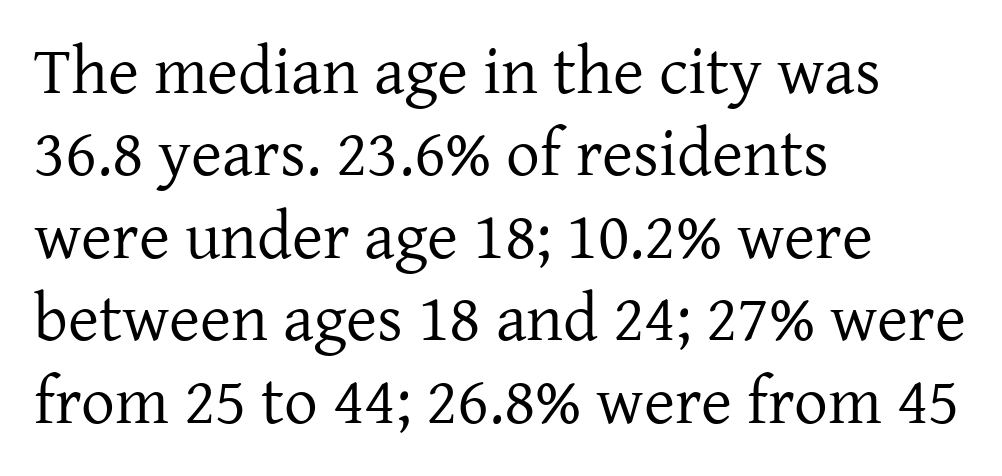
{"serif": "yes", "italic": "no", "bold": "no", "weight": "regular", "width": "normal", "stroke_contrast": "low", "x_height": "medium", "monospaced": "no", "underline": "no", "align": "left", "line_spacing_ratio": 1.23, "letter_spacing": "normal", "letter_spacing_em": 0.0, "glyph_px": 67}
